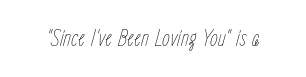
The image shows 25 px text type, italic (leaning right); set normal letter spacing, not underlined.
